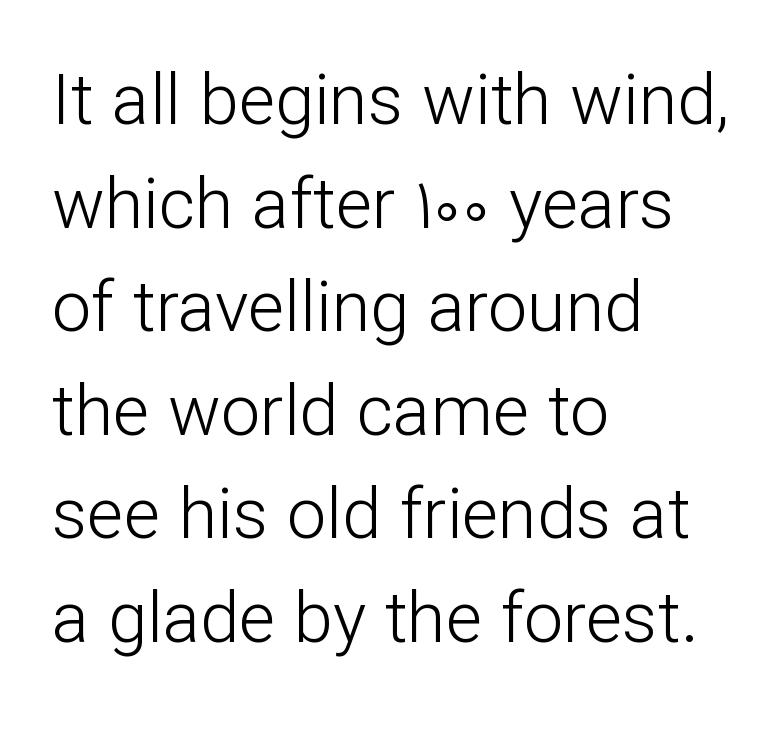
Q: Is the text bold? A: No.
Q: Is the text italic (slanted)? A: No, it is upright.
Q: Is the typeface a serif or a sans-serif typeface? A: Sans-serif.
Q: Is the text underlined? A: No.
Q: How is the paragraph aligned? A: Left-aligned.
Q: Is the spacing between letters normal or unusually wide? A: Normal.
Q: Is the spacing between lines tight, normal or loose? A: Normal.
Q: Width (condensed, normal, or wide)? A: Normal.
Q: Stroke contrast? A: Low.
Q: x-height? A: Medium.
Q: Monospaced? A: No.
